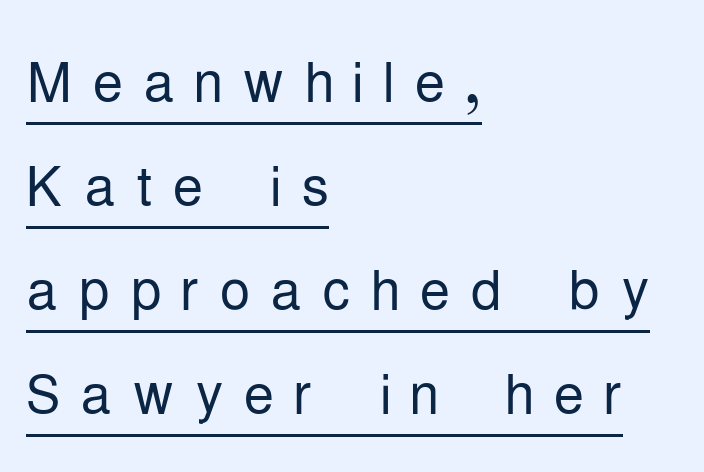
The image shows 77 px light, condensed sans-serif type, upright; set left-aligned, normal line spacing (1.35x), unusually wide letter spacing (+0.25 em), underlined; low stroke contrast and a medium x-height.
